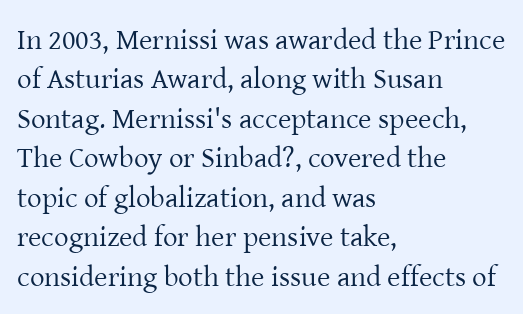
Honestly, the letter spacing is just normal — you wouldn't notice it. The block of text has a typical density, with ordinary space between rows. Check the space under the baseline: it is left empty. Vertical strokes here are truly vertical. A light-to-regular cut is what we see here.
